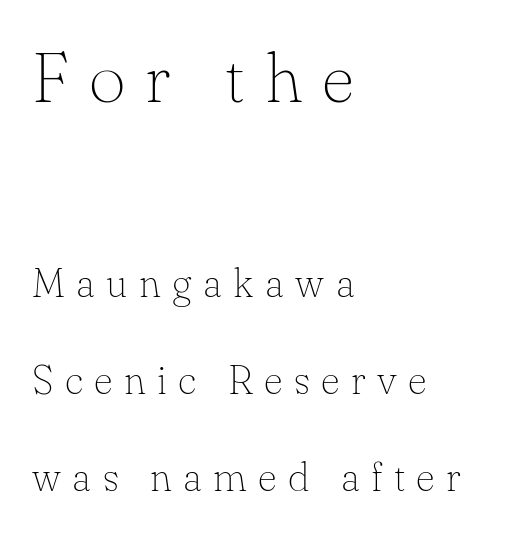
Q: Is the text bold? A: No.
Q: Is the text italic (slanted)? A: No, it is upright.
Q: Is the typeface a serif or a sans-serif typeface? A: Serif.
Q: Is the text underlined? A: No.
Q: How is the paragraph aligned? A: Left-aligned.
Q: Is the spacing between letters normal or unusually wide? A: Unusually wide.
Q: Is the spacing between lines tight, normal or loose? A: Loose.
Q: Which block of text is set in a larger size, the first (top) or the second (bottom)? A: The first (top) one.
Q: Width (condensed, normal, or wide)? A: Normal.
Q: Stroke contrast? A: Low.
Q: x-height? A: Small.
Q: Monospaced? A: No.
